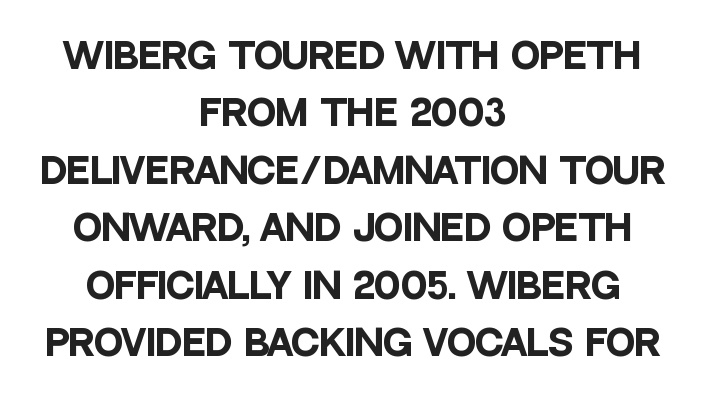
The image shows 35 px heavy, condensed sans-serif type, upright; set centered, normal line spacing (1.64x), normal letter spacing, not underlined; low stroke contrast and a large x-height.
